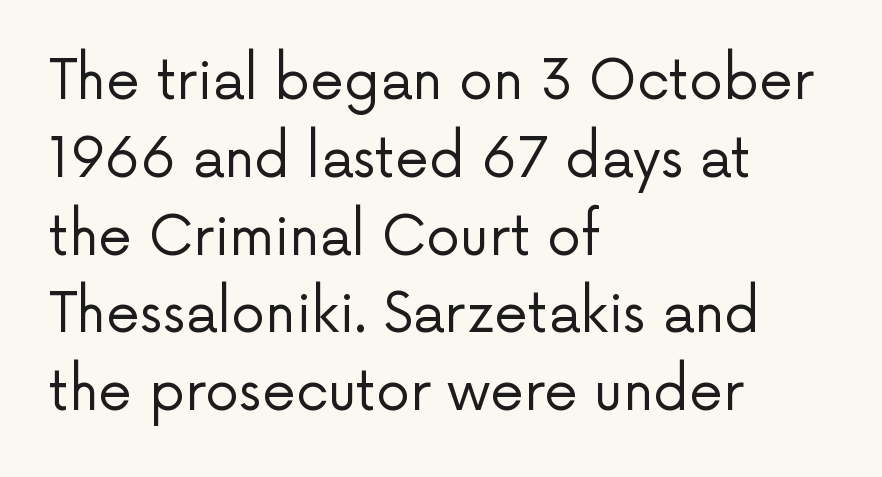
Note the varied advance widths — an 'i' is clearly narrower than an 'm'. Plain, unruled lines of type. Note: no serifs on the glyphs. What stands out about the letter spacing? Nothing — it is the standard amount.
